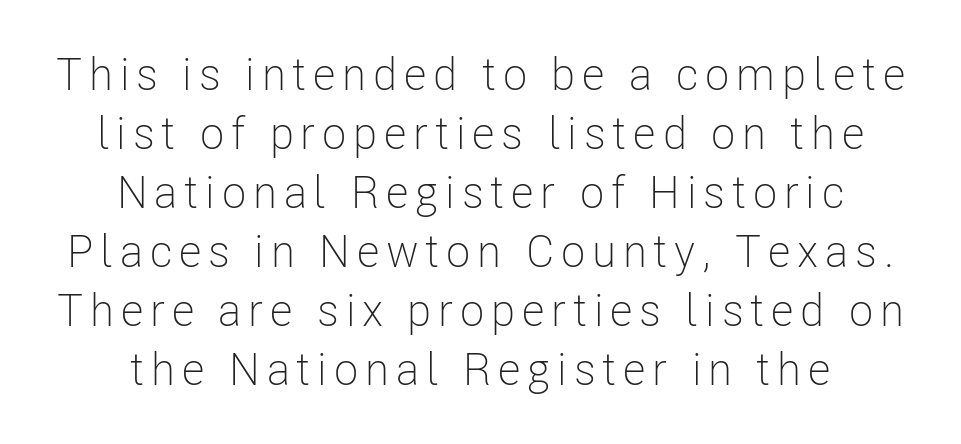
Q: Is the text bold? A: No.
Q: Is the text italic (slanted)? A: No, it is upright.
Q: Is the typeface a serif or a sans-serif typeface? A: Sans-serif.
Q: Is the text underlined? A: No.
Q: How is the paragraph aligned? A: Centered.
Q: Is the spacing between lines tight, normal or loose? A: Normal.
Q: Width (condensed, normal, or wide)? A: Condensed.
Q: Stroke contrast? A: Low.
Q: x-height? A: Medium.
Q: Monospaced? A: No.
